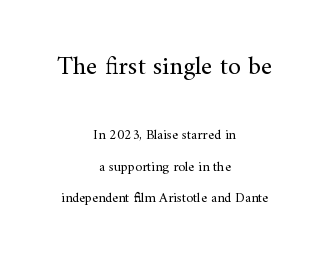
The image shows 26 px text type, upright; set centered, loose line spacing (2.25x), normal letter spacing, not underlined; the first (top) block is 1.86x larger.
